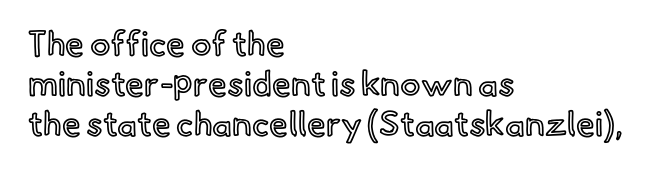
The image shows 34 px text type, upright; set left-aligned, line spacing 1.18x, normal letter spacing, not underlined; a small x-height.
